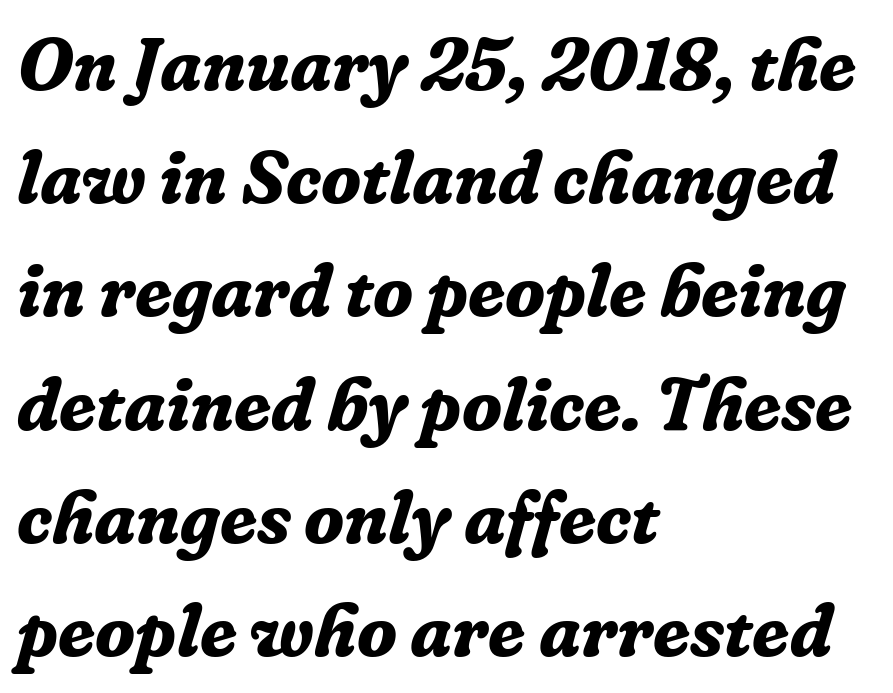
{"serif": "yes", "italic": "yes", "lean": "right", "slant_degrees": 16, "bold": "yes", "weight": "bold", "width": "normal", "stroke_contrast": "low", "x_height": "medium", "monospaced": "no", "underline": "no", "align": "left", "line_spacing": "normal", "line_spacing_ratio": 1.53, "letter_spacing": "normal", "letter_spacing_em": 0.0, "glyph_px": 74}
